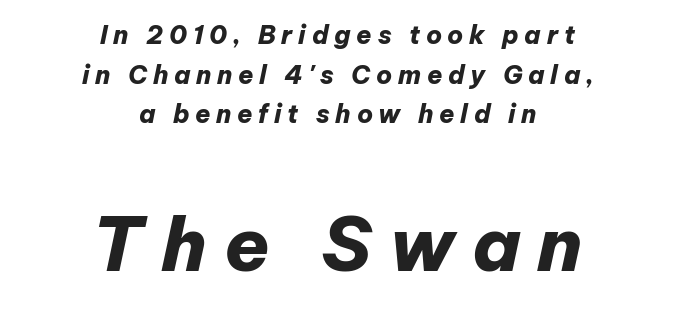
{"italic": "yes", "lean": "right", "slant_degrees": 12, "bold": "yes", "weight": "heavy", "width": "normal", "stroke_contrast": "low", "x_height": "medium", "monospaced": "no", "underline": "no", "align": "center", "line_spacing": "normal", "line_spacing_ratio": 1.59, "letter_spacing": "wide", "letter_spacing_em": 0.23, "larger_block": "second", "size_ratio": 2.96, "glyph_px": 74}
